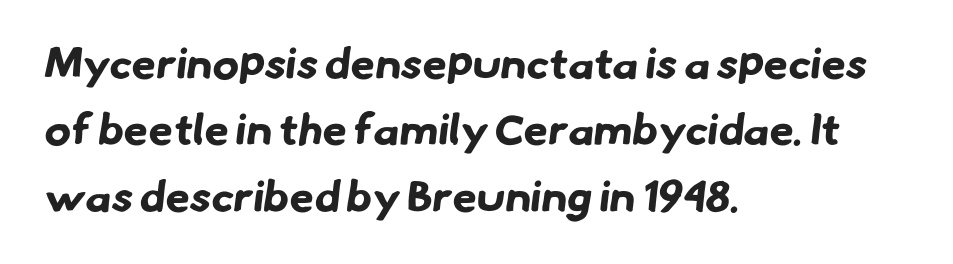
Q: Is the text bold? A: Yes.
Q: Is the typeface a serif or a sans-serif typeface? A: Sans-serif.
Q: Is the text underlined? A: No.
Q: How is the paragraph aligned? A: Left-aligned.
Q: Is the spacing between letters normal or unusually wide? A: Normal.
Q: Is the spacing between lines tight, normal or loose? A: Normal.
Q: Width (condensed, normal, or wide)? A: Normal.
Q: Stroke contrast? A: Low.
Q: x-height? A: Small.
Q: Monospaced? A: No.
